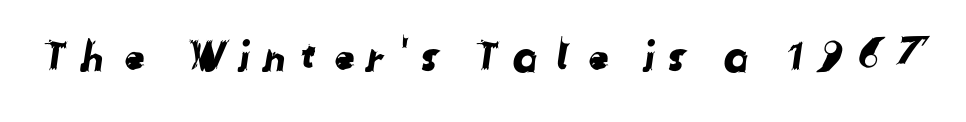
The letters carry no serifs — their stems end cleanly without finishing strokes. A bare baseline throughout the passage. Each word looks stretched out because of the extra space between its letters. Is this a fixed-width face? No — the glyphs have proportional, varying widths.
